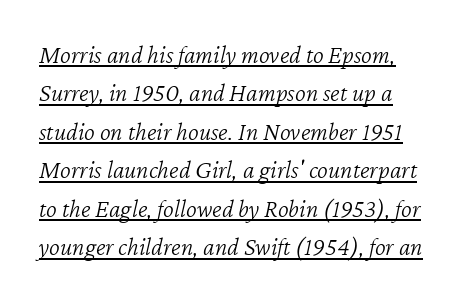
{"italic": "yes", "lean": "right", "slant_degrees": 12, "bold": "no", "underline": "yes", "line_spacing": "normal", "line_spacing_ratio": 1.48, "letter_spacing": "normal", "letter_spacing_em": 0.0, "glyph_px": 26}
